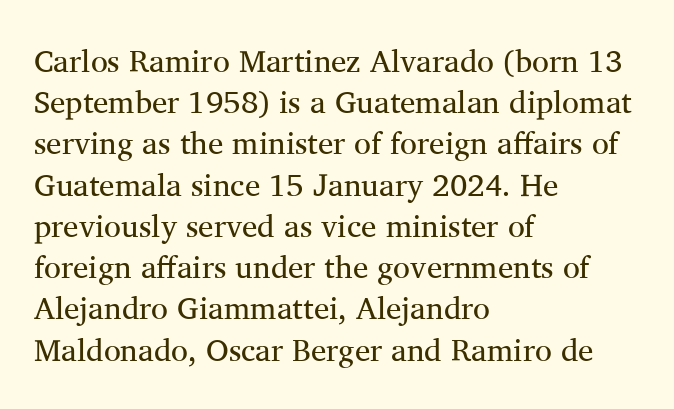
The compositor pushed each line to the left boundary. Is this a fixed-width face? No — the glyphs have proportional, varying widths. Nobody touched the tracking dial on this one. Is there much room between lines? A standard amount, neither cramped nor airy.
